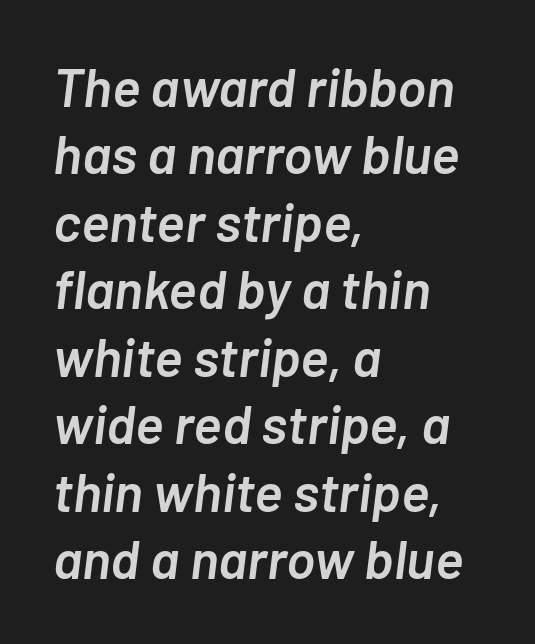
The rows are spaced the way most documents space them. Notice the strokes are somewhat thickened but not fully heavy: this is a semibold. The gap between lines stays unmarked. Character widths vary here, with narrow letters taking less room than wide ones. You could call the tracking neutral — neither tight nor loose.
